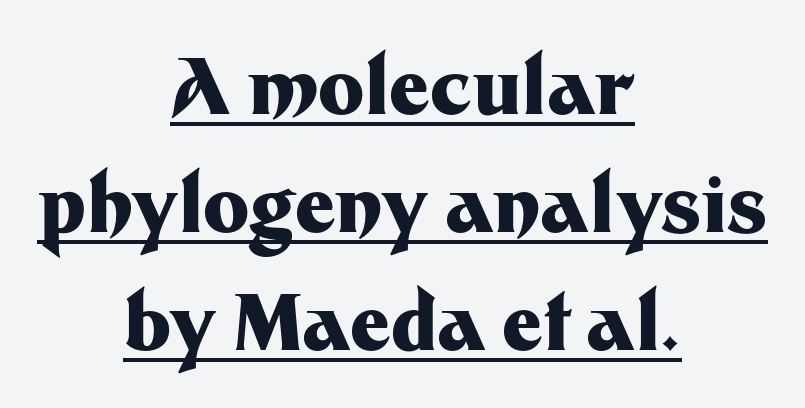
The image shows 78 px heavy sans-serif type, upright; set centered, normal line spacing (1.51x), normal letter spacing, underlined; medium stroke contrast and a medium x-height.
